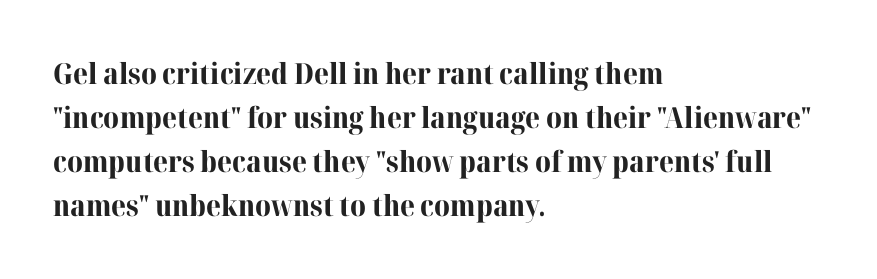
Q: Is the text bold? A: Yes.
Q: Is the text italic (slanted)? A: No, it is upright.
Q: Is the typeface a serif or a sans-serif typeface? A: Serif.
Q: Is the text underlined? A: No.
Q: How is the paragraph aligned? A: Left-aligned.
Q: Is the spacing between letters normal or unusually wide? A: Normal.
Q: Is the spacing between lines tight, normal or loose? A: Normal.
Q: Width (condensed, normal, or wide)? A: Normal.
Q: Stroke contrast? A: High.
Q: x-height? A: Medium.
Q: Monospaced? A: No.
